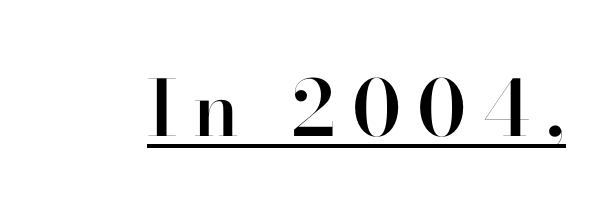
You can tell from the bare stems that sans-serif type was used. This sample carries an underscore along the baseline area. Style check: upright. The passage shown is typed in a proportional face where columns would drift.
